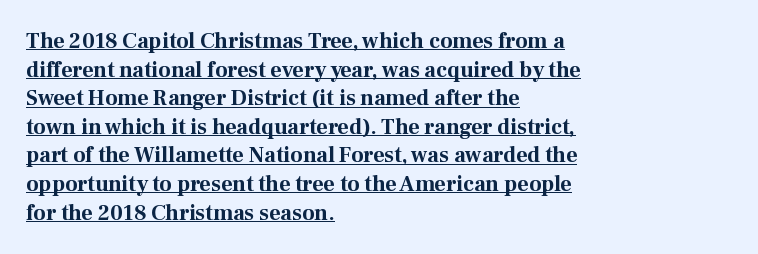
{"italic": "no", "bold": "yes", "underline": "yes", "align": "left", "line_spacing": "normal", "line_spacing_ratio": 1.3, "letter_spacing": "normal", "letter_spacing_em": 0.0, "glyph_px": 22}
